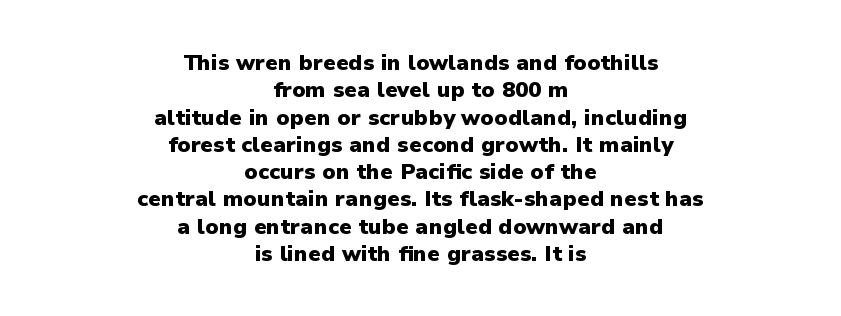
The image shows 22 px bold type, upright; set centered, line spacing 1.24x, normal letter spacing, not underlined.
